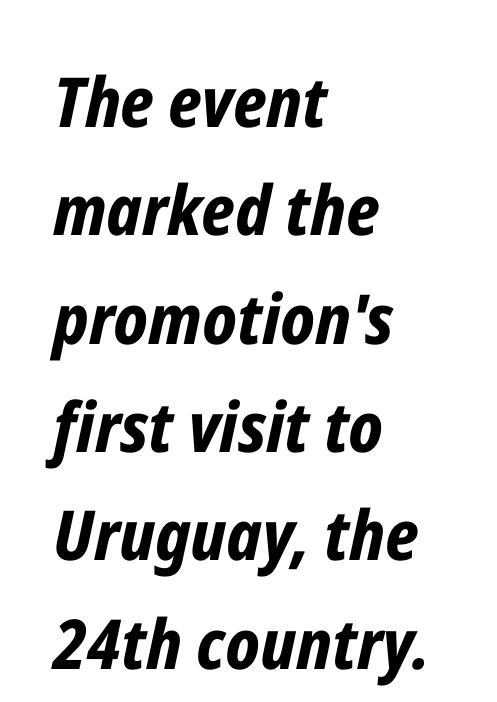
Spacing between characters is what you'd get straight out of the box. Notice how thick the strokes are: this is what a full bold looks like. Horizontally, the lines are justified to the leading edge only. Descenders are the only things crossing below the line.
